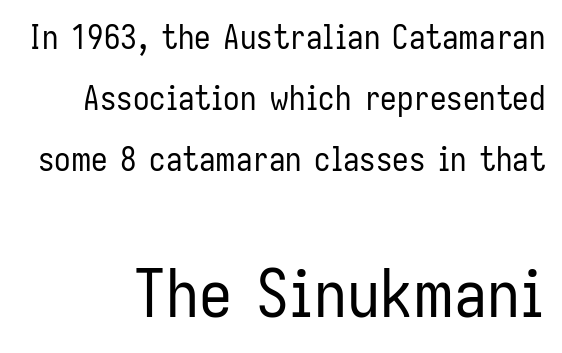
The image shows 66 px regular-weight, condensed sans-serif type, upright; set line spacing 1.85x, normal letter spacing, not underlined; the second (bottom) block is 2.0x larger; low stroke contrast and a medium x-height.
